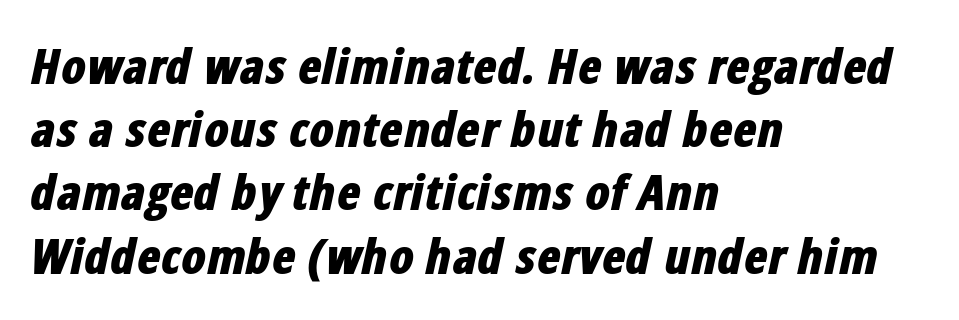
Does the leading feel generous? No, just average. The letters are slanted; this is an italic face. Typeset ragged right — the left edge is the straight one. Heavy-handed strokes throughout: this text is bold. You could call the tracking neutral — neither tight nor loose. The string is rendered with underlining switched off.
